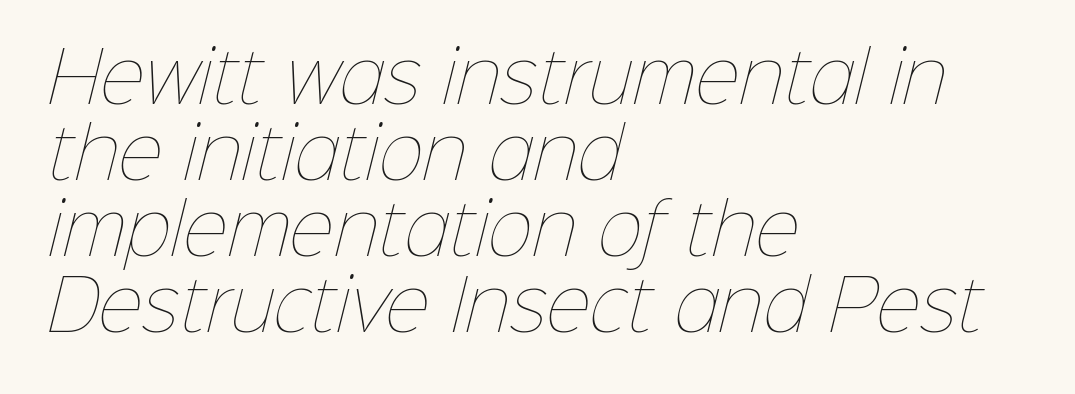
{"bold": "no", "weight": "thin", "width": "normal", "stroke_contrast": "low", "x_height": "medium", "monospaced": "no", "underline": "no", "align": "left", "line_spacing": "tight", "line_spacing_ratio": 1.1, "letter_spacing": "normal", "letter_spacing_em": 0.0, "glyph_px": 69}
